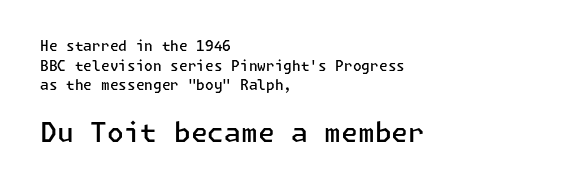
The strip under each line holds only bare page. All the whitespace from short lines collects on the right. The passage shown is semibold, sitting just below true bold. In terms of leading, this rendering sits right in the middle.
